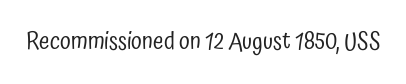
Q: Is the text bold? A: No.
Q: Is the text italic (slanted)? A: No, it is upright.
Q: Is the text underlined? A: No.
Q: Is the spacing between letters normal or unusually wide? A: Normal.
